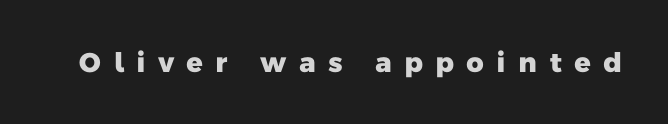
This sample uses expanded letter spacing, leaving extra air between glyphs. No word sits above an underline. The font is running at its bold setting.
